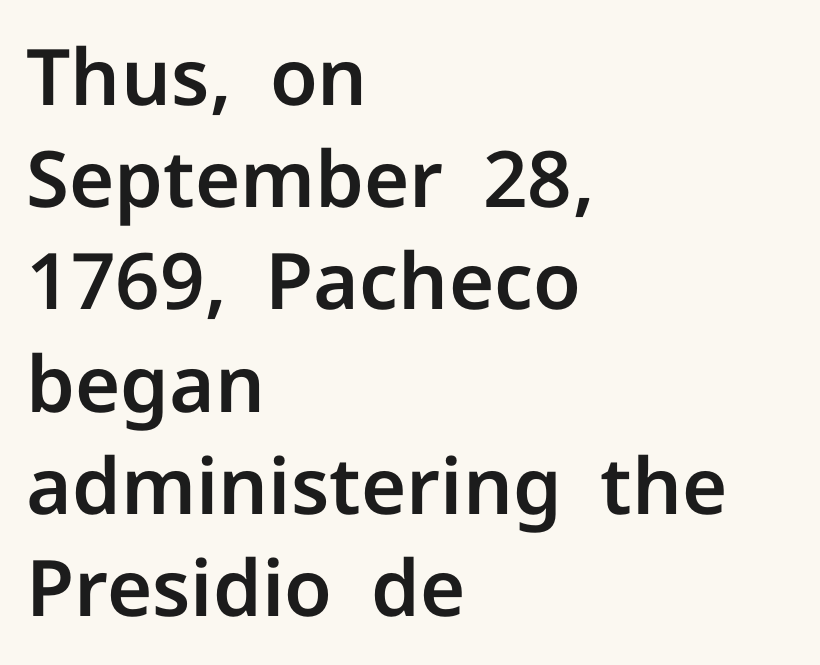
To sum up the face: it is a sans, with no serifs. Upright lettering throughout. Proportional: the letters do not fall into vertical columns. Students, note that the glyphs here touch the page at normal intervals.
